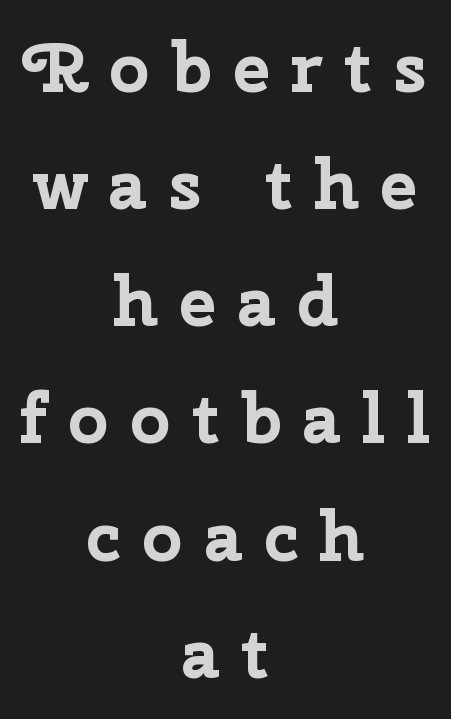
This sample keeps an unexceptional amount of space between lines. Horizontally, the lines are justified to the midpoint only. Each glyph is drawn with heavy, bold strokes. The letters advance in unequal steps, a hallmark of proportional type.
